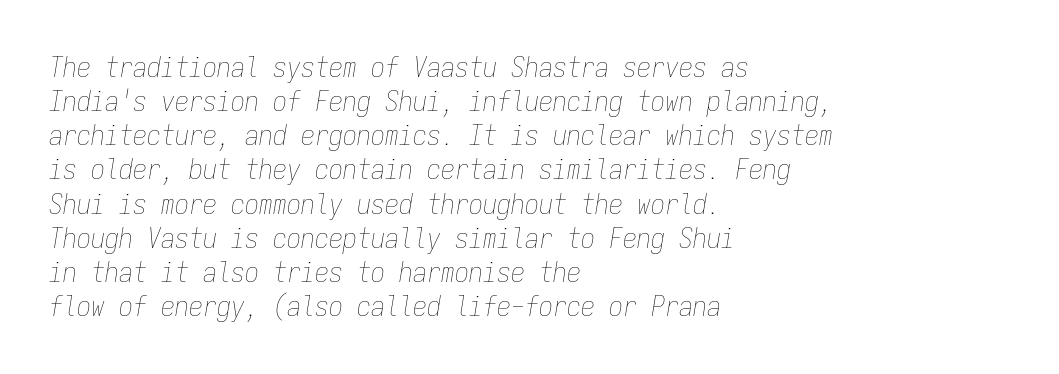
A clean baseline with only descenders dipping below it. Nobody touched the tracking dial on this one. This is oblique type, the kind used for emphasis or titles. Which margin do the lines hug? The left one — the right edge is uneven. Monospaced: the letters line up in strict vertical columns. No extra ink here — the face is not bold.
